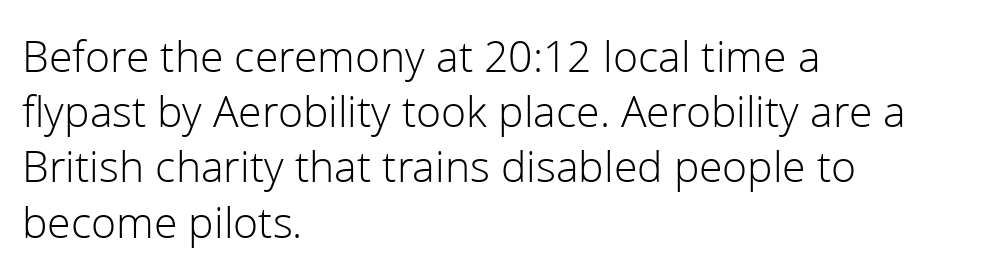
The image shows 46 px light sans-serif type, upright; set left-aligned, line spacing 1.2x, normal letter spacing, not underlined; low stroke contrast and a medium x-height.
